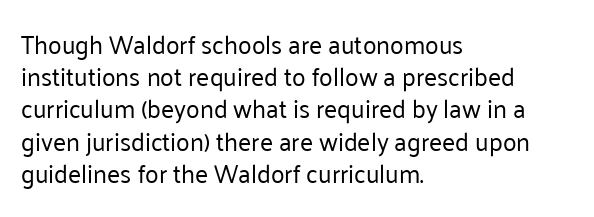
These lines keep a tight, regular rhythm from letter to letter. This sample is left-justified, so line endings fall wherever the words run out. The space between consecutive lines is moderate. Do the letters lean? They stand straight. The passage shown is not underscored anywhere. Stems and bowls with no extra thickness — not bold.
